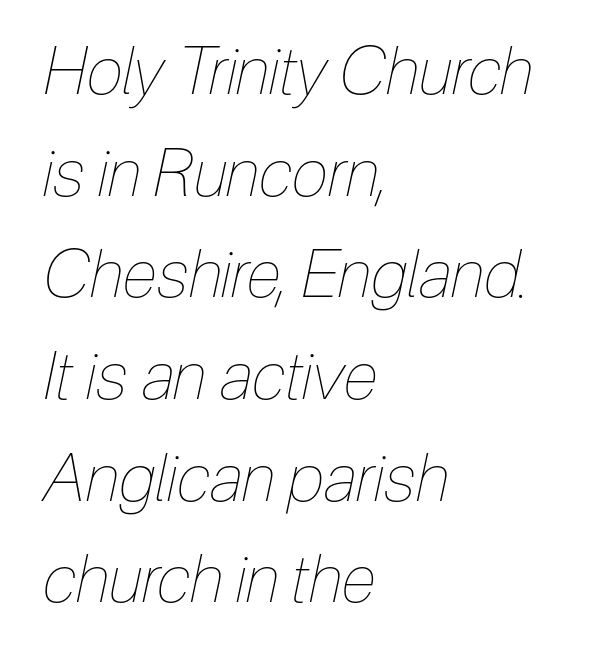
The rendering uses natural spacing where letterforms have individual widths. The space between consecutive lines is moderate. The characters are drawn with everyday or finer stroke widths. Tracking here is standard; glyphs follow each other at the usual distance. Reading down the block, your eye returns to a fixed left position each line. Looking at the ascenders, they clearly lean.
